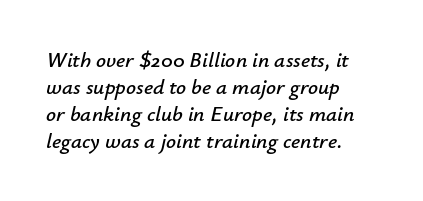
Q: Is the text italic (slanted)? A: Yes, it leans right by about 12 degrees.
Q: Is the text underlined? A: No.
Q: How is the paragraph aligned? A: Left-aligned.
Q: Is the spacing between letters normal or unusually wide? A: Normal.
